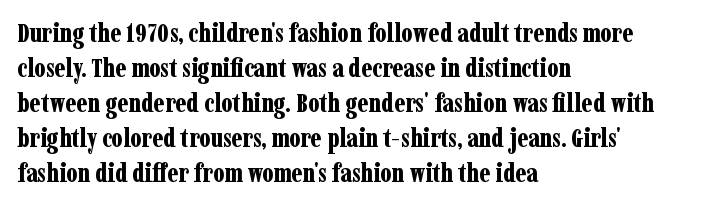
Q: Is the text bold? A: Yes.
Q: Is the text italic (slanted)? A: No, it is upright.
Q: Is the text underlined? A: No.
Q: How is the paragraph aligned? A: Left-aligned.
Q: Is the spacing between letters normal or unusually wide? A: Normal.
Q: Is the spacing between lines tight, normal or loose? A: Normal.
